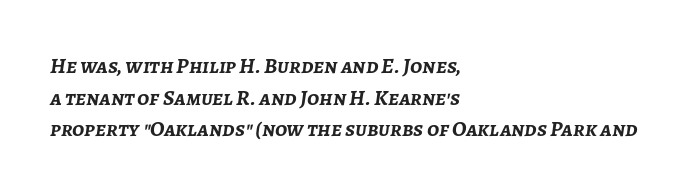
{"italic": "yes", "lean": "right", "slant_degrees": 7, "bold": "yes", "underline": "no", "align": "left", "line_spacing": "normal", "line_spacing_ratio": 1.44, "letter_spacing": "normal", "letter_spacing_em": 0.0, "glyph_px": 22}
